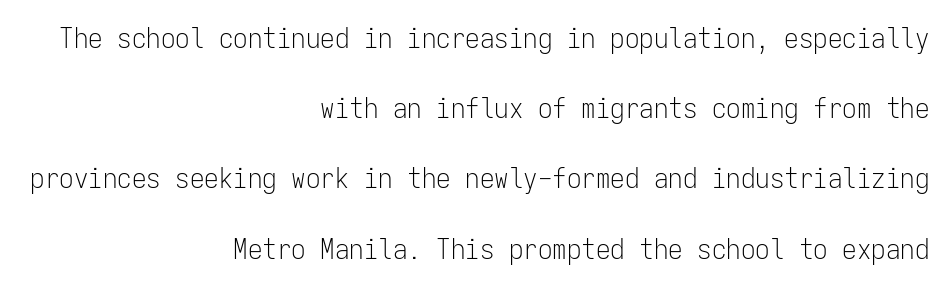
Q: Is the text bold? A: No.
Q: Is the text italic (slanted)? A: No, it is upright.
Q: Is the typeface a serif or a sans-serif typeface? A: Sans-serif.
Q: Is the text underlined? A: No.
Q: How is the paragraph aligned? A: Right-aligned.
Q: Is the spacing between letters normal or unusually wide? A: Normal.
Q: Is the spacing between lines tight, normal or loose? A: Loose.
Q: Width (condensed, normal, or wide)? A: Condensed.
Q: Stroke contrast? A: Low.
Q: x-height? A: Medium.
Q: Monospaced? A: Yes.
